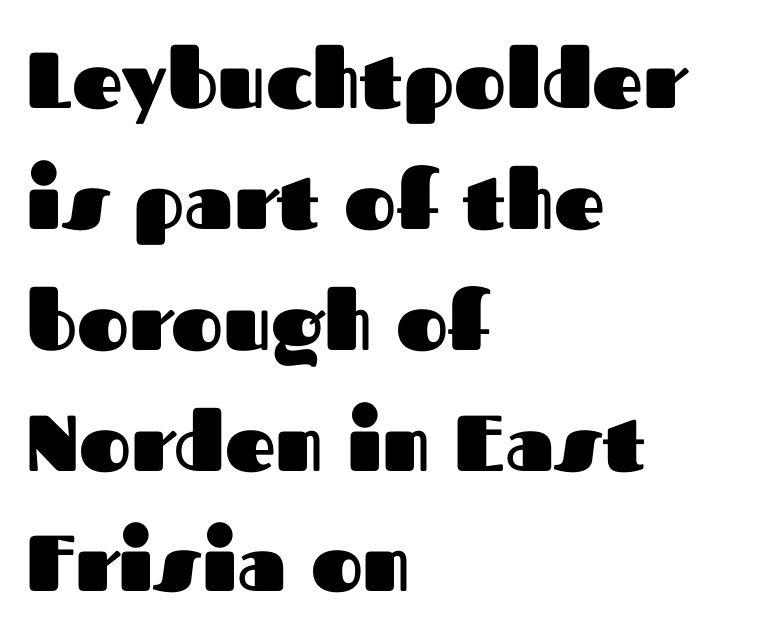
Q: Is the text bold? A: Yes.
Q: Is the text italic (slanted)? A: No, it is upright.
Q: Is the typeface a serif or a sans-serif typeface? A: Sans-serif.
Q: Is the text underlined? A: No.
Q: How is the paragraph aligned? A: Left-aligned.
Q: Is the spacing between letters normal or unusually wide? A: Normal.
Q: Is the spacing between lines tight, normal or loose? A: Normal.
Q: Width (condensed, normal, or wide)? A: Normal.
Q: Stroke contrast? A: Medium.
Q: x-height? A: Medium.
Q: Monospaced? A: No.
